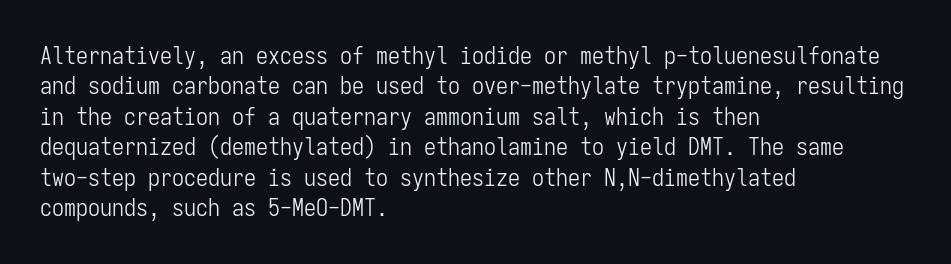
The image shows 24 px text type, upright; set left-aligned, normal line spacing (1.27x), normal letter spacing, not underlined.
